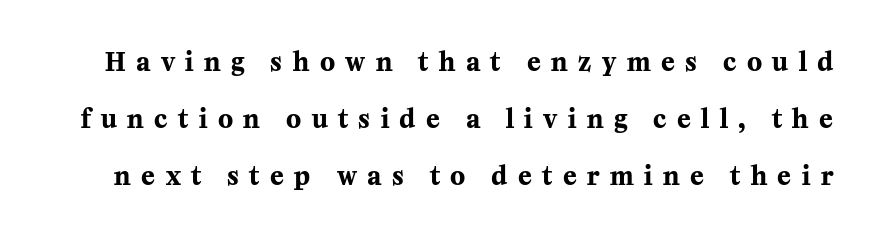
The image shows 25 px bold type, upright; set loose line spacing (2.28x), unusually wide letter spacing (+0.42 em), not underlined.
